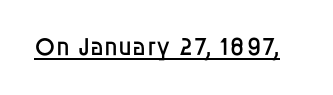
The image shows 26 px text type, upright; set normal letter spacing, underlined.
